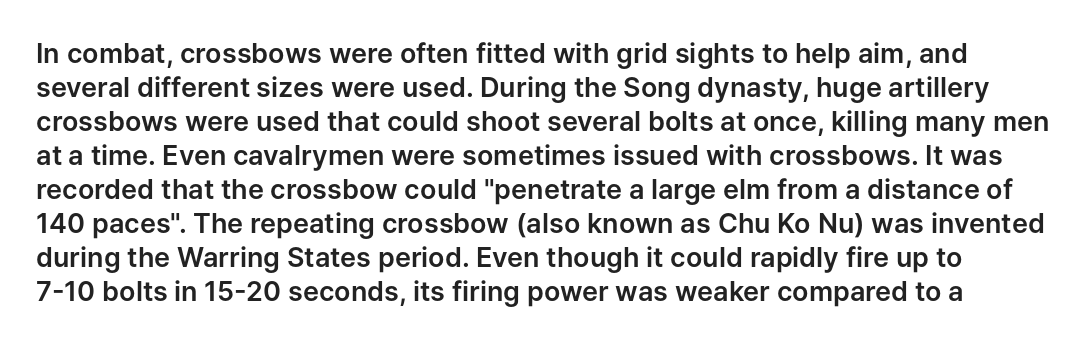
{"italic": "no", "underline": "no", "line_spacing": "normal", "line_spacing_ratio": 1.26, "letter_spacing": "normal", "letter_spacing_em": 0.0, "glyph_px": 27}
